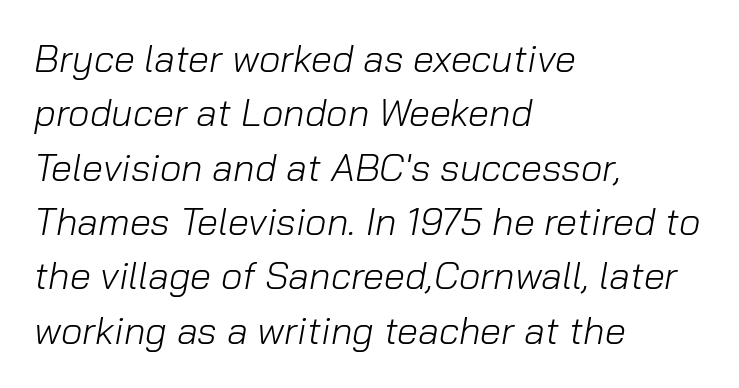
The image shows 38 px light type, italic (leaning right); set left-aligned, normal line spacing (1.43x), normal letter spacing, not underlined; low stroke contrast and a medium x-height.
